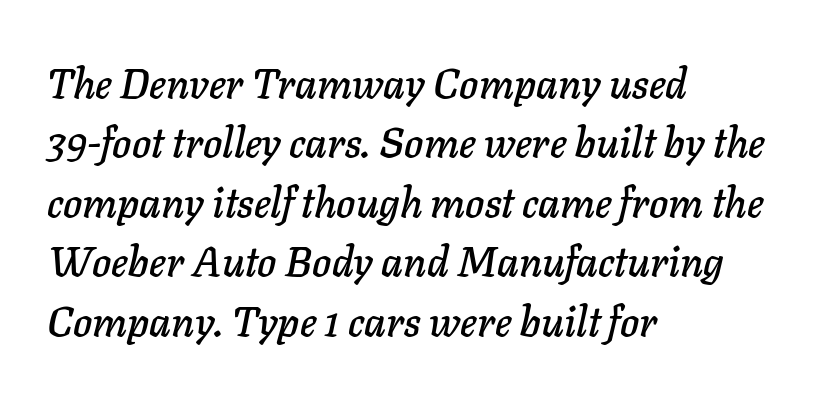
{"italic": "yes", "lean": "right", "slant_degrees": 11, "width": "normal", "stroke_contrast": "low", "x_height": "medium", "monospaced": "no", "underline": "no", "align": "left", "line_spacing": "normal", "line_spacing_ratio": 1.45, "letter_spacing": "normal", "letter_spacing_em": 0.0, "glyph_px": 41}
